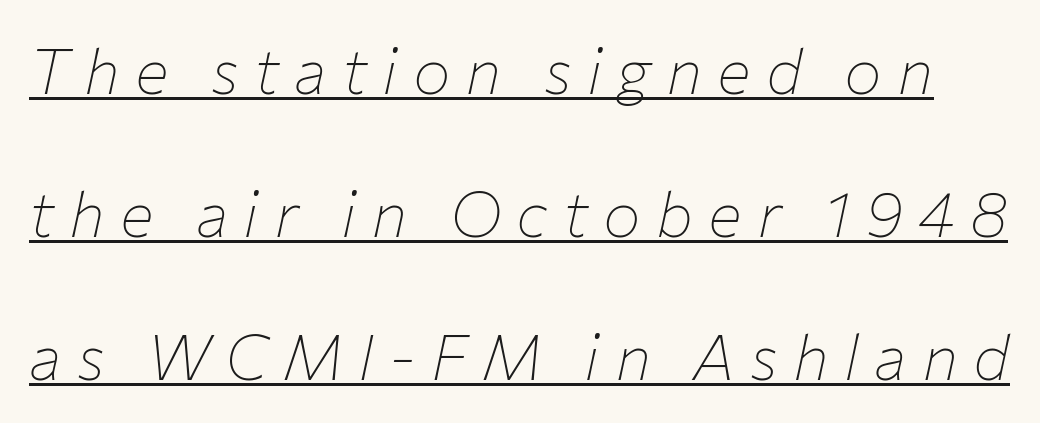
Q: Is the text bold? A: No.
Q: Is the text italic (slanted)? A: Yes, it leans right by about 12 degrees.
Q: Is the text underlined? A: Yes.
Q: Is the spacing between letters normal or unusually wide? A: Unusually wide.
Q: Is the spacing between lines tight, normal or loose? A: Loose.
Q: Width (condensed, normal, or wide)? A: Normal.
Q: Stroke contrast? A: Low.
Q: x-height? A: Medium.
Q: Monospaced? A: No.
